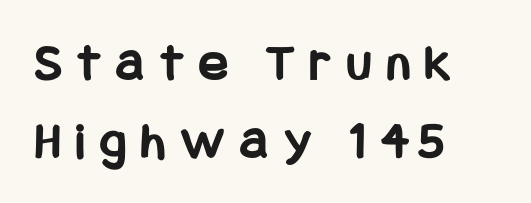
Q: Is the text bold? A: Yes.
Q: Is the text italic (slanted)? A: No, it is upright.
Q: Is the typeface a serif or a sans-serif typeface? A: Sans-serif.
Q: Is the text underlined? A: No.
Q: How is the paragraph aligned? A: Left-aligned.
Q: Is the spacing between letters normal or unusually wide? A: Unusually wide.
Q: Is the spacing between lines tight, normal or loose? A: Normal.
Q: Width (condensed, normal, or wide)? A: Condensed.
Q: Stroke contrast? A: Low.
Q: x-height? A: Large.
